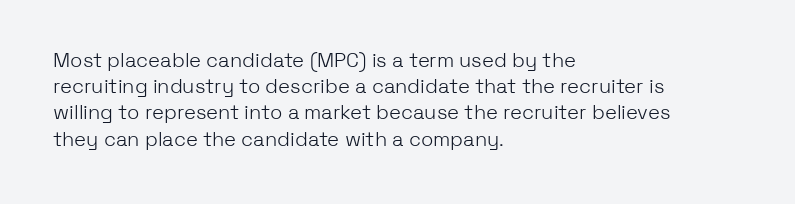
No chunkiness to these letters — they're not bold. Alignment: flush left. Do the letters lean? They stand straight. Horizontal bands of white between lines are of average thickness. Has an underline been added? It has not. Is the letter spacing exaggerated? No — it looks like the ordinary default.
